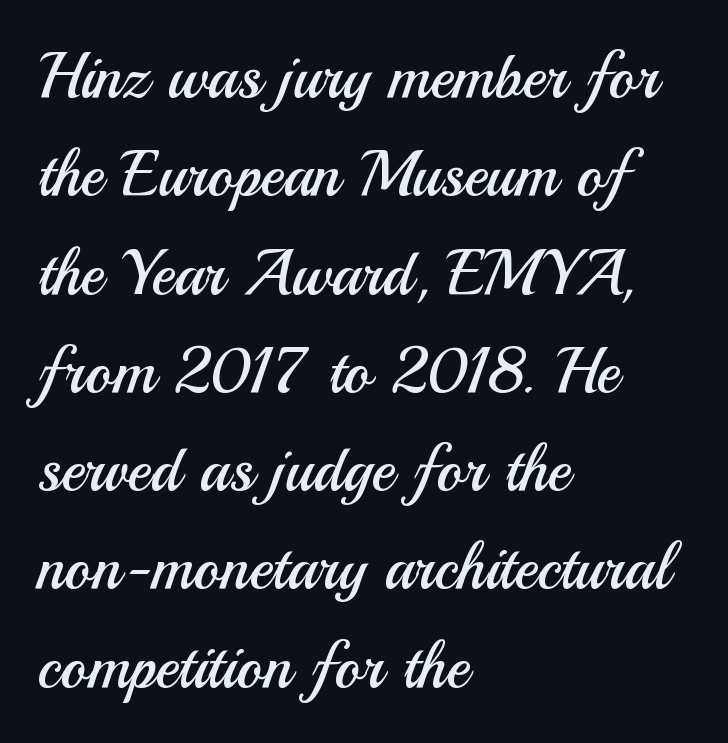
{"serif": "no", "bold": "no", "weight": "regular", "width": "normal", "stroke_contrast": "medium", "x_height": "small", "monospaced": "no", "underline": "no", "align": "left", "line_spacing": "normal", "line_spacing_ratio": 1.56, "letter_spacing": "normal", "letter_spacing_em": 0.0, "glyph_px": 63}
